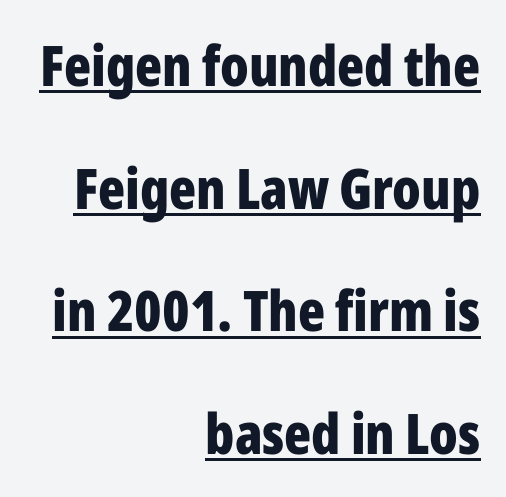
No extra tracking has been applied to these lines. The designer dialed line spacing up above the default. Proportional: the letters do not fall into vertical columns. These lines are set flush right with a ragged left edge.
